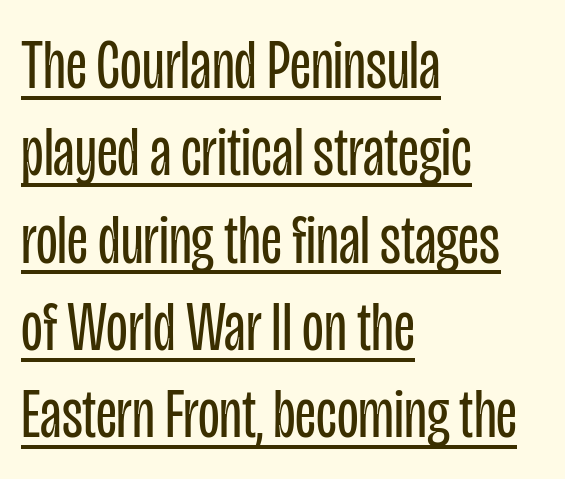
The image shows 71 px regular-weight, condensed sans-serif type, upright; set left-aligned, line spacing 1.23x, normal letter spacing, underlined; low stroke contrast and a large x-height.
